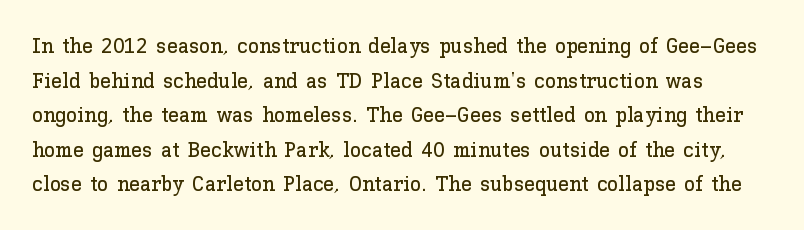
Q: Is the text italic (slanted)? A: No, it is upright.
Q: Is the text underlined? A: No.
Q: Is the spacing between letters normal or unusually wide? A: Normal.
Q: Is the spacing between lines tight, normal or loose? A: Normal.
